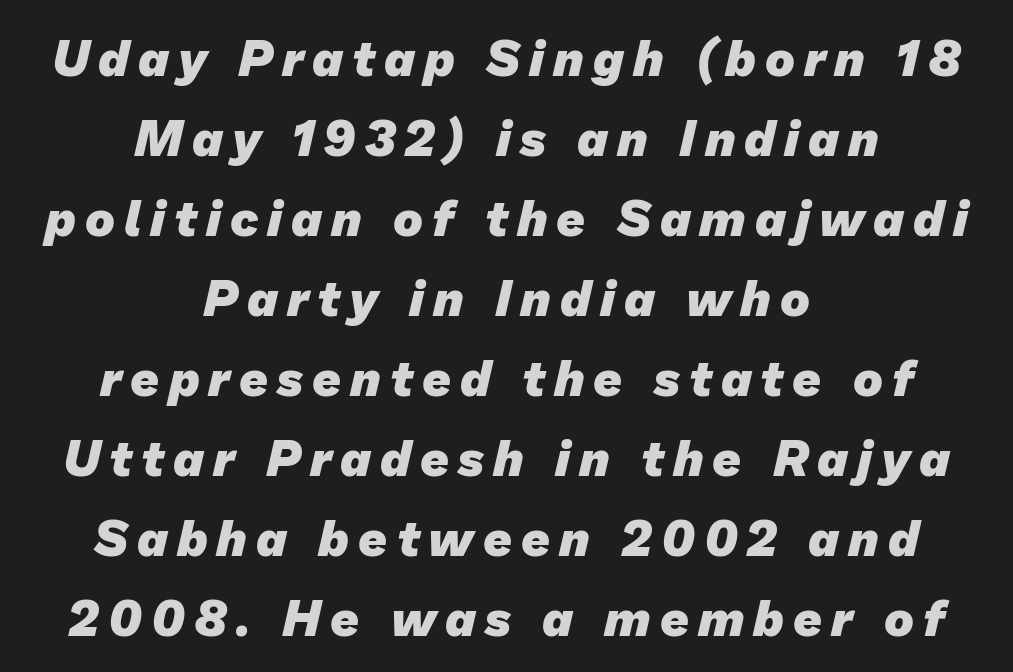
Heft: maximum for text — a bold. Does the type have serifs? No, each stem ends abruptly. The letters advance in unequal steps, a hallmark of proportional type. The space directly below the letters is spotless. The text block is weighted toward neither margin, spreading evenly from the middle. In terms of leading, this rendering sits right in the middle.
